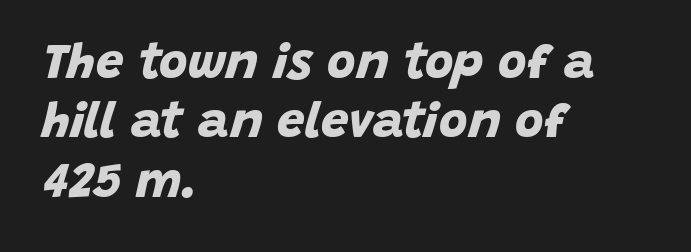
Caption: multi-line text, flush left, ragged right. Here the designer chose a conventional face with non-uniform glyph widths. Examine the stroke ends and you'll find no serifs. Observe the ordinary spacing: letters are neighbours, not strangers.
